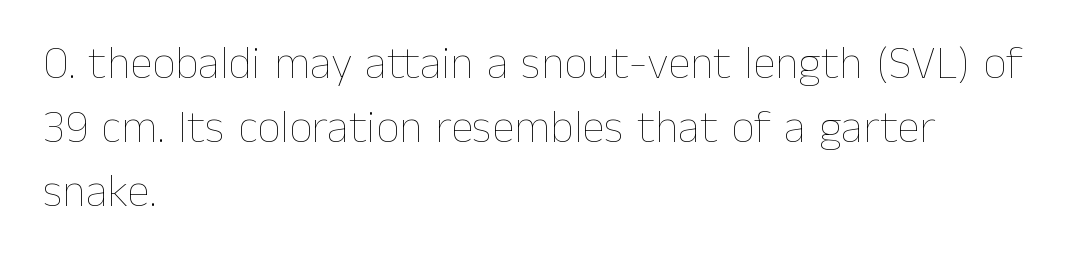
Q: Is the text bold? A: No.
Q: Is the text italic (slanted)? A: No, it is upright.
Q: Is the text underlined? A: No.
Q: How is the paragraph aligned? A: Left-aligned.
Q: Is the spacing between letters normal or unusually wide? A: Normal.
Q: Is the spacing between lines tight, normal or loose? A: Normal.
Q: Width (condensed, normal, or wide)? A: Normal.
Q: Stroke contrast? A: Low.
Q: x-height? A: Medium.
Q: Monospaced? A: No.
